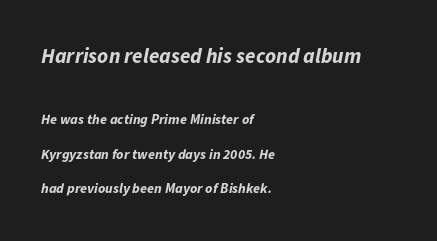
The image shows 21 px bold type, italic (leaning right); set left-aligned, loose line spacing (2.46x), normal letter spacing, not underlined; the first (top) block is 1.5x larger.
